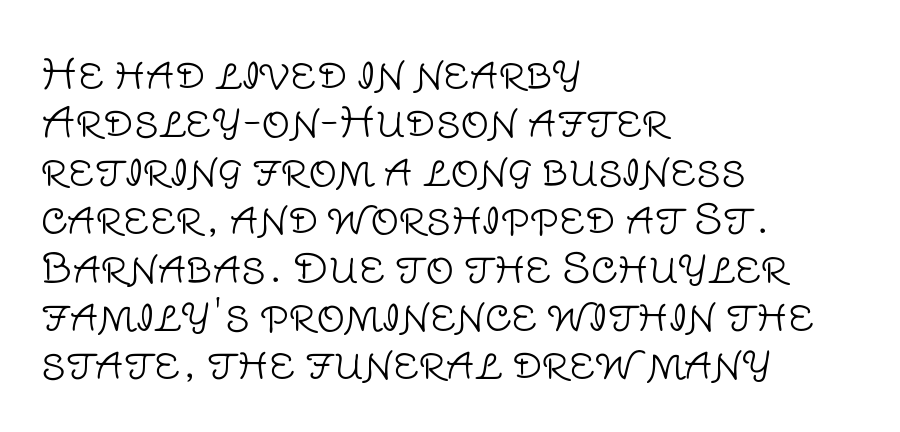
Q: Is the text bold? A: No.
Q: Is the text italic (slanted)? A: Yes.
Q: Is the typeface a serif or a sans-serif typeface? A: Sans-serif.
Q: Is the text underlined? A: No.
Q: How is the paragraph aligned? A: Left-aligned.
Q: Is the spacing between letters normal or unusually wide? A: Normal.
Q: Width (condensed, normal, or wide)? A: Normal.
Q: Stroke contrast? A: Low.
Q: x-height? A: Large.
Q: Monospaced? A: No.
